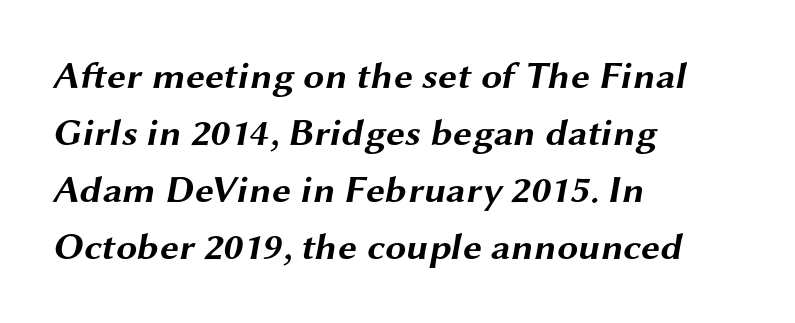
The image shows 38 px bold, wide sans-serif type; set left-aligned, normal line spacing (1.5x), normal letter spacing, not underlined; medium stroke contrast and a medium x-height.
